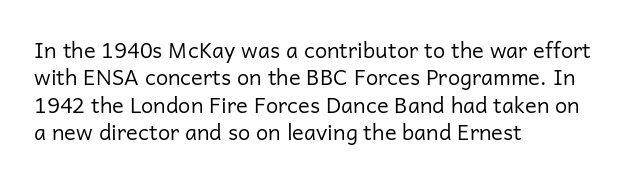
{"italic": "no", "bold": "no", "underline": "no", "align": "left", "line_spacing": "normal", "line_spacing_ratio": 1.25, "letter_spacing": "normal", "letter_spacing_em": 0.0, "glyph_px": 22}
